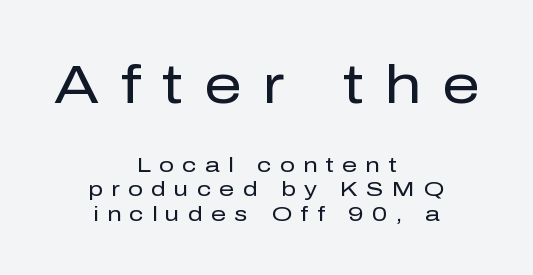
The tracking jumps out immediately: characters are airy and widely separated. In terms of posture, this sample is upright. No word sits above an underline. Weight class: somewhere from thin through regular. Note: larger setting up top, smaller setting below.
